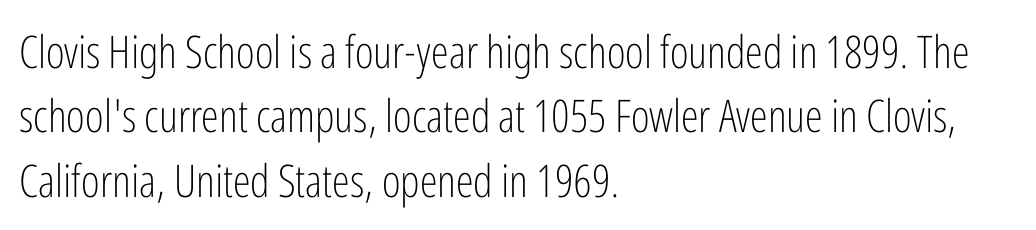
{"serif": "no", "italic": "no", "bold": "no", "weight": "light", "width": "condensed", "stroke_contrast": "low", "x_height": "medium", "monospaced": "no", "underline": "no", "align": "left", "line_spacing": "normal", "line_spacing_ratio": 1.43, "letter_spacing": "normal", "letter_spacing_em": 0.0, "glyph_px": 45}
